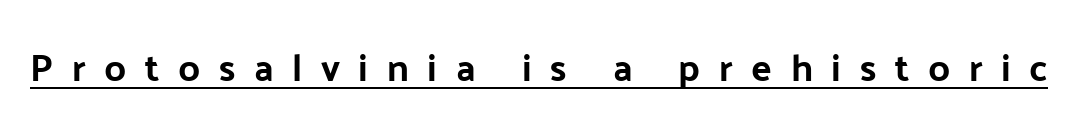
The image shows 38 px sans-serif type, upright; set unusually wide letter spacing (+0.49 em), underlined; low stroke contrast and a medium x-height.
